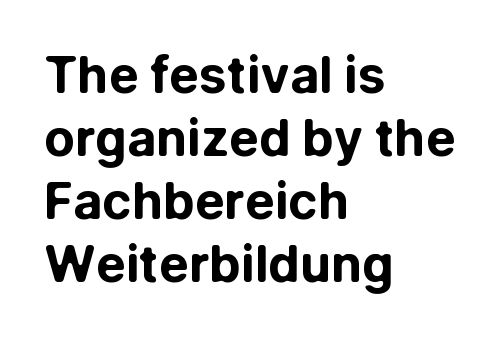
The image shows 50 px bold sans-serif type, upright; set left-aligned, normal line spacing (1.26x), normal letter spacing, not underlined; low stroke contrast and a medium x-height.
